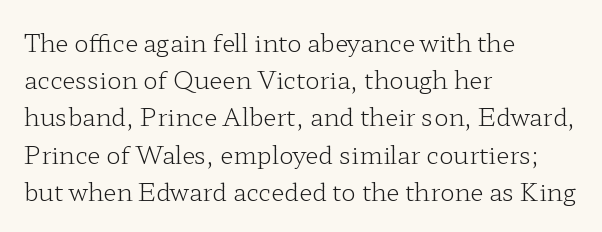
The image shows 24 px text type, upright; set left-aligned, normal line spacing (1.55x), normal letter spacing, not underlined.
